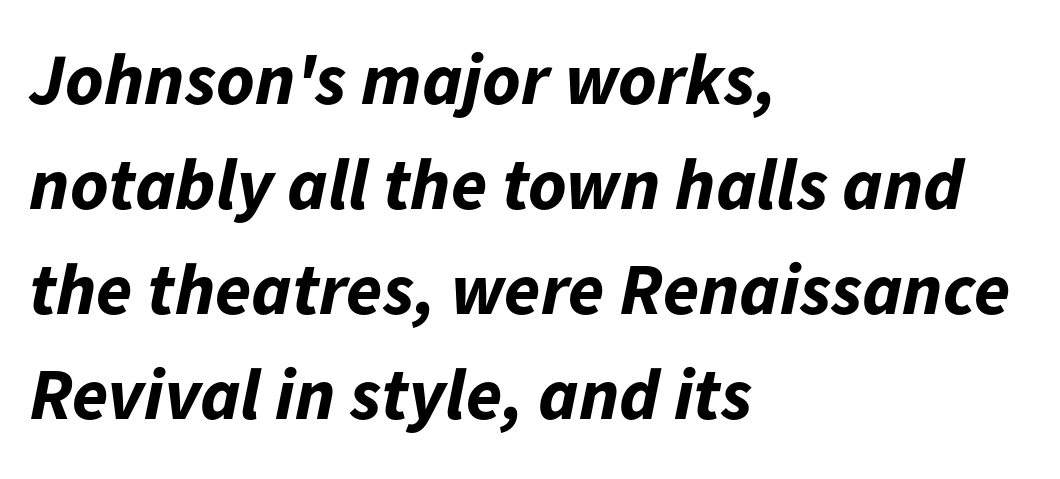
Visually the block forms a straight wall on the left and a jagged coastline on the right. Italic? Definitely — the glyphs are oblique. Its strokes are broad and dark, the hallmark of bold type. A typesetter would call this proportional, since set widths differ per character. Words appear dense and cohesive because spacing is normal. The lines sit at an ordinary, default distance from one another.
